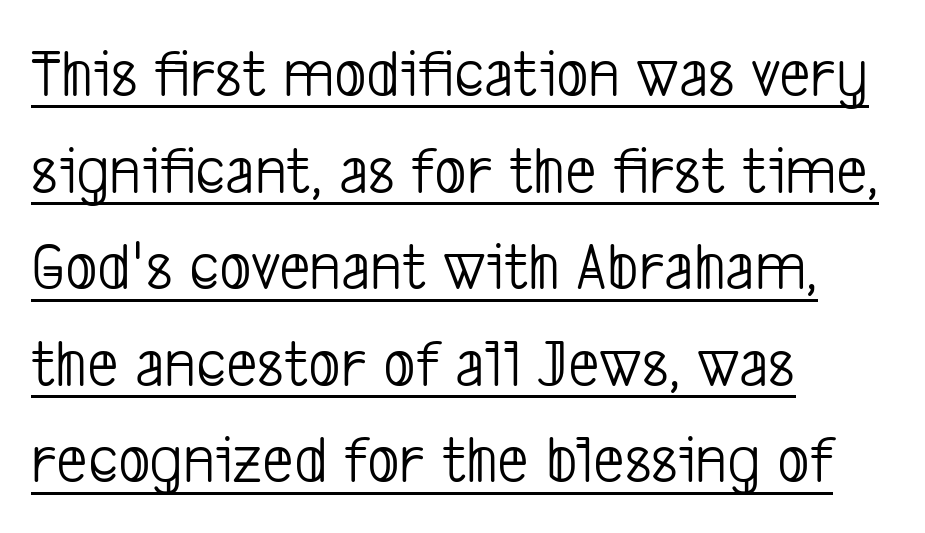
The image shows 69 px light, condensed sans-serif type; set left-aligned, normal line spacing (1.4x), normal letter spacing, underlined; low stroke contrast and a medium x-height.
